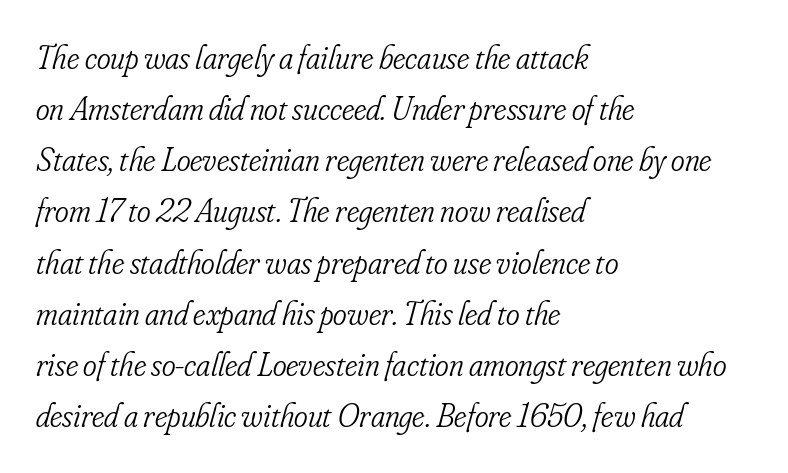
Q: Is the text bold? A: No.
Q: Is the text italic (slanted)? A: Yes, it leans right by about 16 degrees.
Q: Is the typeface a serif or a sans-serif typeface? A: Serif.
Q: Is the text underlined? A: No.
Q: How is the paragraph aligned? A: Left-aligned.
Q: Is the spacing between letters normal or unusually wide? A: Normal.
Q: Is the spacing between lines tight, normal or loose? A: Normal.
Q: Width (condensed, normal, or wide)? A: Condensed.
Q: Stroke contrast? A: Low.
Q: x-height? A: Small.
Q: Monospaced? A: No.
